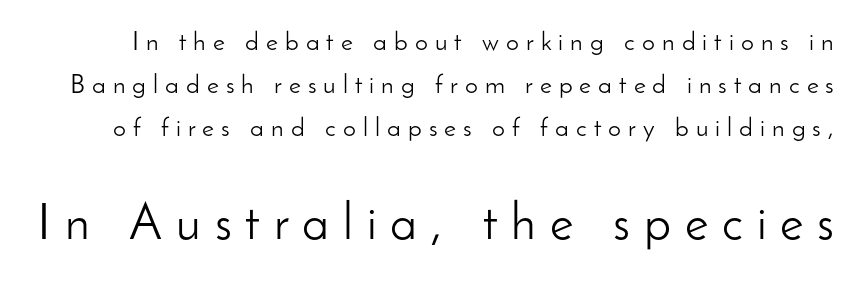
{"serif": "no", "italic": "no", "bold": "no", "weight": "light", "width": "normal", "stroke_contrast": "low", "x_height": "small", "monospaced": "no", "underline": "no", "line_spacing": "normal", "line_spacing_ratio": 1.66, "letter_spacing": "wide", "letter_spacing_em": 0.27, "larger_block": "second", "size_ratio": 1.96, "glyph_px": 51}
